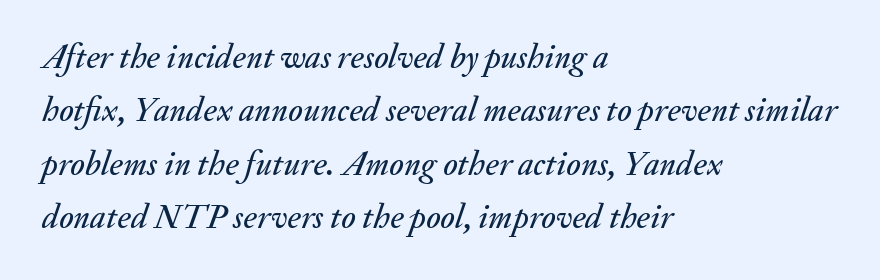
Q: Is the text italic (slanted)? A: Yes, it leans right by about 20 degrees.
Q: Is the text underlined? A: No.
Q: How is the paragraph aligned? A: Left-aligned.
Q: Is the spacing between letters normal or unusually wide? A: Normal.
Q: Is the spacing between lines tight, normal or loose? A: Normal.
Q: Width (condensed, normal, or wide)? A: Normal.
Q: Stroke contrast? A: Medium.
Q: x-height? A: Small.
Q: Monospaced? A: No.
